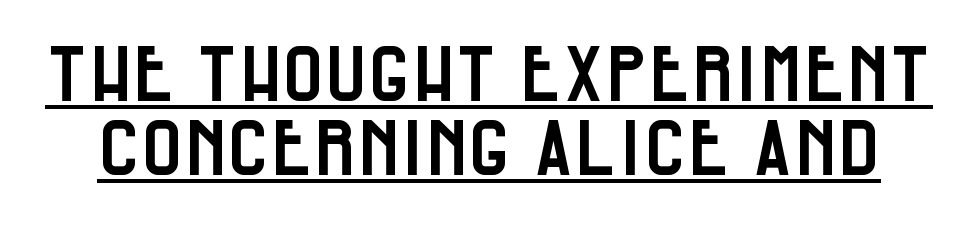
Tightly led — the rows are bunched. Every character sits straight up, as roman type does. This sample carries an underscore along the baseline area. Typographically, this falls in the sans-serif category. A typesetter would call this proportional, since set widths differ per character. Words appear dense and cohesive because spacing is normal.
